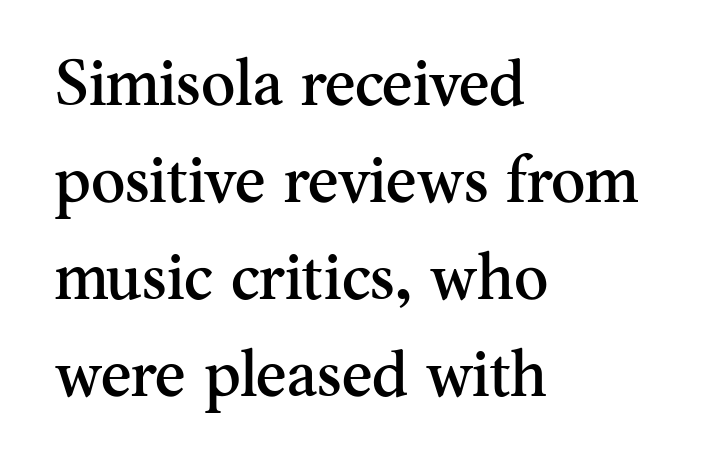
The image shows 65 px serif type, upright; set left-aligned, normal line spacing (1.49x), normal letter spacing, not underlined; medium stroke contrast and a small x-height.
